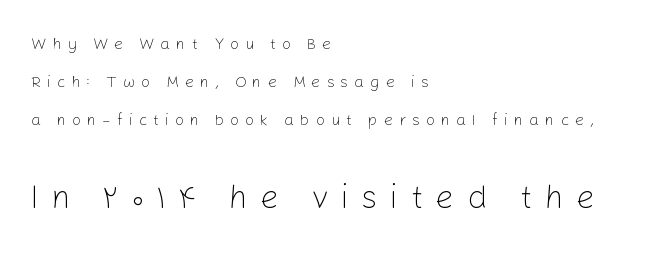
Q: Is the text bold? A: No.
Q: Is the text italic (slanted)? A: No, it is upright.
Q: Is the typeface a serif or a sans-serif typeface? A: Sans-serif.
Q: Is the text underlined? A: No.
Q: How is the paragraph aligned? A: Left-aligned.
Q: Is the spacing between letters normal or unusually wide? A: Unusually wide.
Q: Is the spacing between lines tight, normal or loose? A: Loose.
Q: Which block of text is set in a larger size, the first (top) or the second (bottom)? A: The second (bottom) one.
Q: Width (condensed, normal, or wide)? A: Normal.
Q: Stroke contrast? A: Low.
Q: x-height? A: Medium.
Q: Monospaced? A: No.
